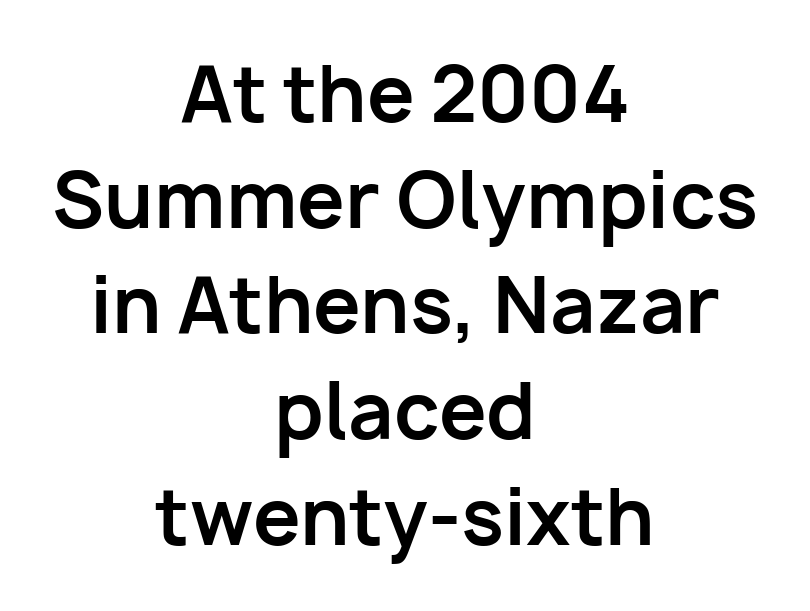
Q: Is the text bold? A: Yes.
Q: Is the text italic (slanted)? A: No, it is upright.
Q: Is the typeface a serif or a sans-serif typeface? A: Sans-serif.
Q: Is the text underlined? A: No.
Q: How is the paragraph aligned? A: Centered.
Q: Is the spacing between letters normal or unusually wide? A: Normal.
Q: Is the spacing between lines tight, normal or loose? A: Normal.
Q: Width (condensed, normal, or wide)? A: Normal.
Q: Stroke contrast? A: Low.
Q: x-height? A: Medium.
Q: Monospaced? A: No.
